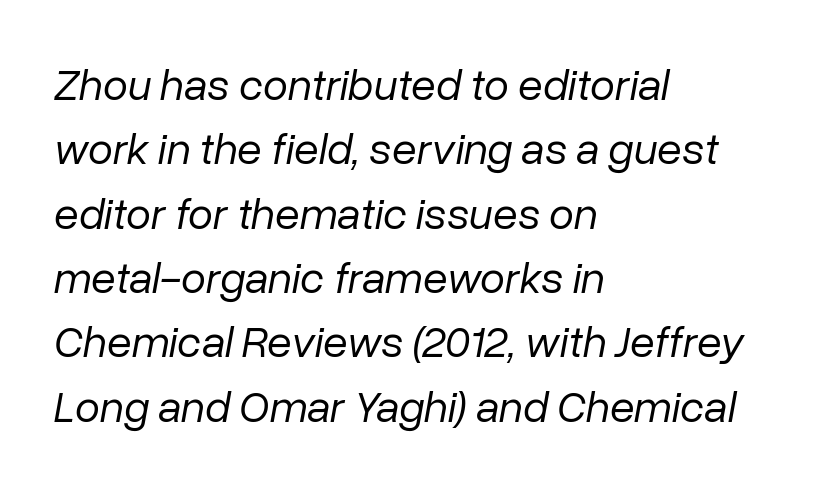
Counters stay open thanks to moderate or lighter strokes. Leading matches the norm, producing a regular column. Note the varied advance widths — an 'i' is clearly narrower than an 'm'. The face used here is rendered with its standard letterfit. The passage shown leans; its letterforms are oblique. The passage shown is not underscored anywhere.
